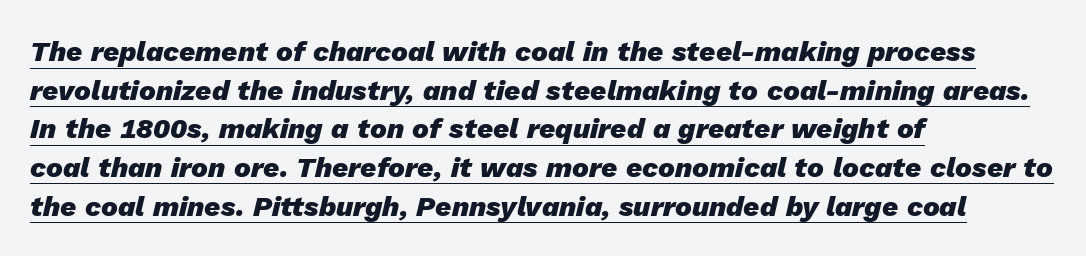
{"italic": "yes", "lean": "right", "slant_degrees": 13, "bold": "yes", "weight": "heavy", "width": "normal", "stroke_contrast": "low", "x_height": "medium", "monospaced": "no", "underline": "yes", "align": "left", "line_spacing": "normal", "line_spacing_ratio": 1.38, "letter_spacing": "normal", "letter_spacing_em": 0.0, "glyph_px": 28}
